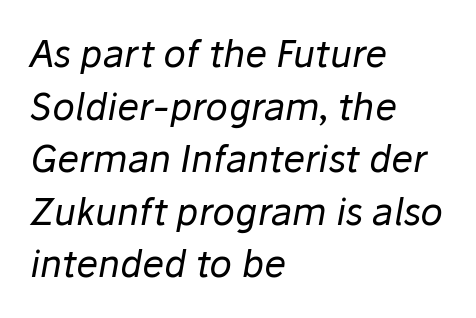
The image shows 37 px regular-weight type, italic (leaning right); set left-aligned, normal line spacing (1.42x), normal letter spacing, not underlined; low stroke contrast and a medium x-height.
